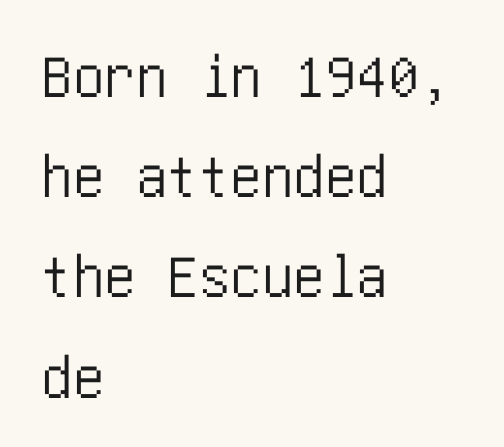
{"serif": "no", "italic": "no", "width": "condensed", "stroke_contrast": "low", "x_height": "large", "underline": "no", "align": "left", "line_spacing": "normal", "line_spacing_ratio": 1.59, "letter_spacing": "normal", "letter_spacing_em": 0.0, "glyph_px": 63}
